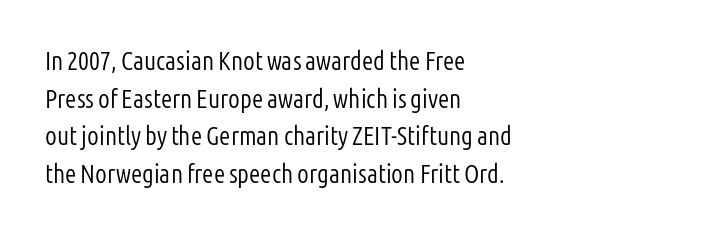
This sample is left-justified, so line endings fall wherever the words run out. Short note: letters normally spaced. These lines were composed using upright roman letters. Nothing heavy about these letters — not bold at all. The glyphs are unaccompanied by any horizontal stroke below them. Quick note: interline space is typical.
